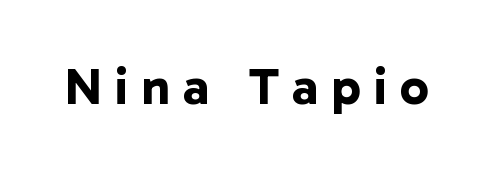
Each letter keeps its own natural width here, so spacing adapts to shape. The rendering inserts visible extra space after every character. Weight: bold. Bare-footed words on every line. The text was rendered using a sans face with plain stroke endings.
